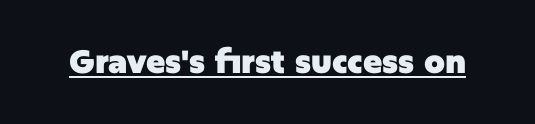
Here the designer chose a conventional face with non-uniform glyph widths. These words are printed bold, with thick strokes throughout. The specimen reads as upright at a glance. The text was rendered using a sans face with plain stroke endings.
